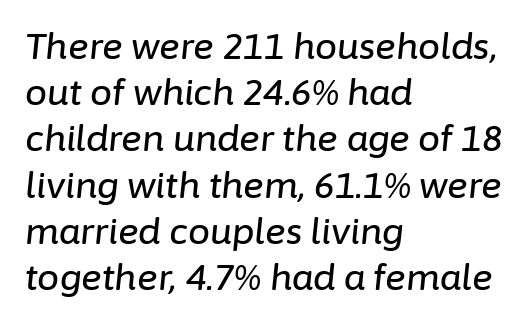
Q: Is the text italic (slanted)? A: Yes, it leans right by about 6 degrees.
Q: Is the text underlined? A: No.
Q: How is the paragraph aligned? A: Left-aligned.
Q: Is the spacing between letters normal or unusually wide? A: Normal.
Q: Is the spacing between lines tight, normal or loose? A: Normal.
Q: Width (condensed, normal, or wide)? A: Normal.
Q: Stroke contrast? A: Low.
Q: x-height? A: Medium.
Q: Monospaced? A: No.
